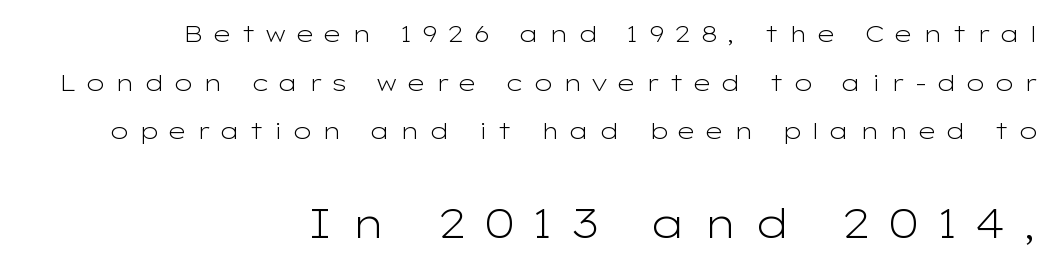
Q: Is the text bold? A: No.
Q: Is the text italic (slanted)? A: No, it is upright.
Q: Is the typeface a serif or a sans-serif typeface? A: Sans-serif.
Q: Is the text underlined? A: No.
Q: How is the paragraph aligned? A: Right-aligned.
Q: Is the spacing between letters normal or unusually wide? A: Unusually wide.
Q: Is the spacing between lines tight, normal or loose? A: Loose.
Q: Which block of text is set in a larger size, the first (top) or the second (bottom)? A: The second (bottom) one.
Q: Width (condensed, normal, or wide)? A: Wide.
Q: Stroke contrast? A: Low.
Q: x-height? A: Medium.
Q: Monospaced? A: No.
